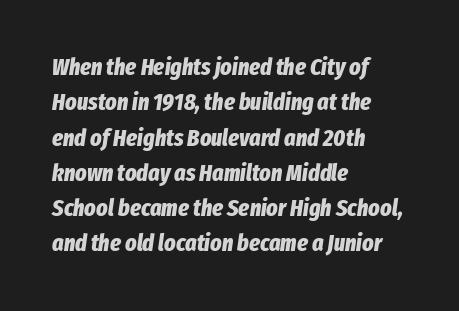
The image shows 24 px bold type, italic (leaning right); set left-aligned, normal line spacing (1.47x), normal letter spacing, not underlined.
